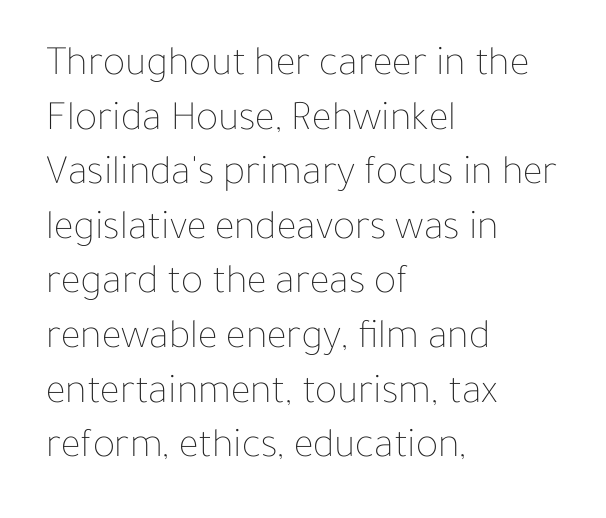
Q: Is the text bold? A: No.
Q: Is the text italic (slanted)? A: No, it is upright.
Q: Is the text underlined? A: No.
Q: How is the paragraph aligned? A: Left-aligned.
Q: Is the spacing between letters normal or unusually wide? A: Normal.
Q: Is the spacing between lines tight, normal or loose? A: Normal.
Q: Width (condensed, normal, or wide)? A: Normal.
Q: Stroke contrast? A: Low.
Q: x-height? A: Medium.
Q: Monospaced? A: No.
